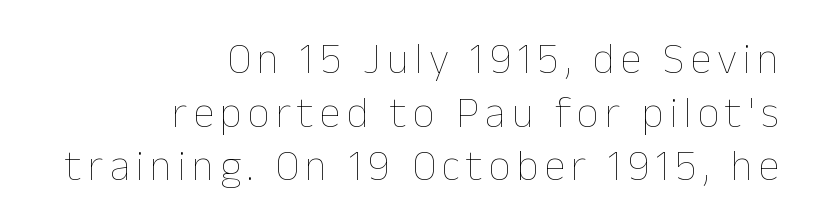
Think of a printed novel: that variable character pitch is what you see here. Unlike italic type, these characters show no tilt at all. A light-to-regular cut is what we see here. The vertical gap from one line to the next is medium.
